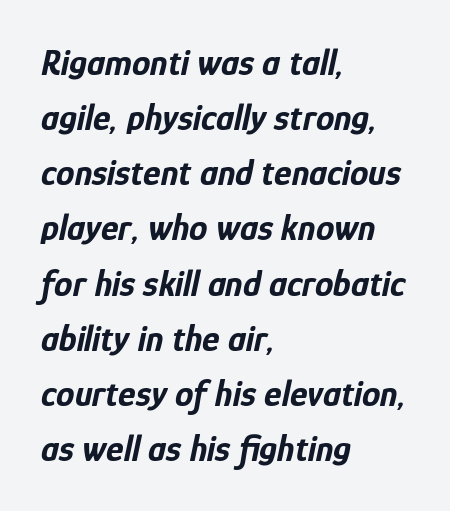
Q: Is the text bold? A: Yes.
Q: Is the text italic (slanted)? A: Yes, it leans right by about 12 degrees.
Q: Is the text underlined? A: No.
Q: How is the paragraph aligned? A: Left-aligned.
Q: Is the spacing between letters normal or unusually wide? A: Normal.
Q: Is the spacing between lines tight, normal or loose? A: Normal.
Q: Width (condensed, normal, or wide)? A: Condensed.
Q: Stroke contrast? A: Low.
Q: x-height? A: Medium.
Q: Monospaced? A: No.
